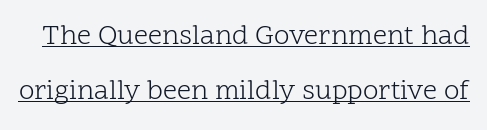
Q: Is the text bold? A: No.
Q: Is the text italic (slanted)? A: No, it is upright.
Q: Is the typeface a serif or a sans-serif typeface? A: Serif.
Q: Is the text underlined? A: Yes.
Q: Is the spacing between letters normal or unusually wide? A: Normal.
Q: Is the spacing between lines tight, normal or loose? A: Loose.
Q: Width (condensed, normal, or wide)? A: Normal.
Q: Stroke contrast? A: Low.
Q: x-height? A: Medium.
Q: Monospaced? A: No.
